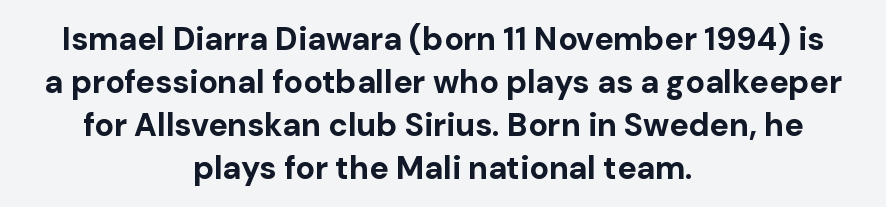
{"serif": "no", "italic": "no", "bold": "yes", "weight": "bold", "width": "normal", "stroke_contrast": "low", "x_height": "medium", "monospaced": "no", "underline": "no", "align": "center", "line_spacing": "normal", "line_spacing_ratio": 1.34, "letter_spacing": "normal", "letter_spacing_em": 0.0, "glyph_px": 32}
